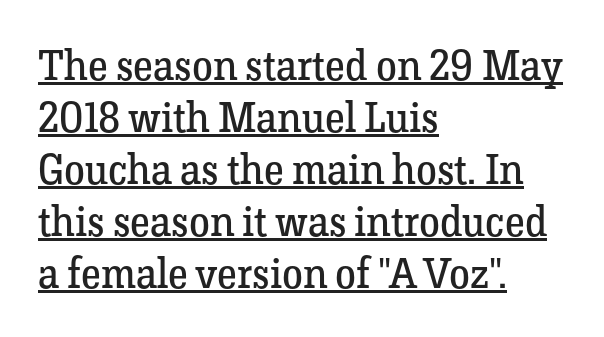
{"serif": "yes", "italic": "no", "bold": "no", "weight": "regular", "width": "normal", "stroke_contrast": "low", "x_height": "medium", "monospaced": "no", "underline": "yes", "align": "left", "line_spacing_ratio": 1.24, "letter_spacing": "normal", "letter_spacing_em": 0.0, "glyph_px": 42}
